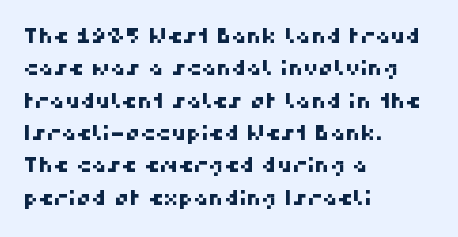
Q: Is the text underlined? A: No.
Q: How is the paragraph aligned? A: Left-aligned.
Q: Is the spacing between letters normal or unusually wide? A: Normal.
Q: Is the spacing between lines tight, normal or loose? A: Normal.
